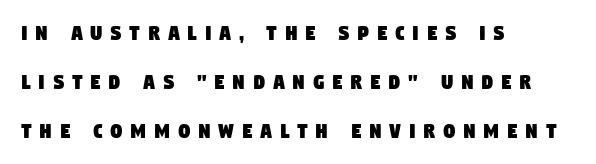
{"underline": "no", "align": "left", "line_spacing": "loose", "line_spacing_ratio": 2.12, "letter_spacing": "wide", "letter_spacing_em": 0.35, "glyph_px": 23}
